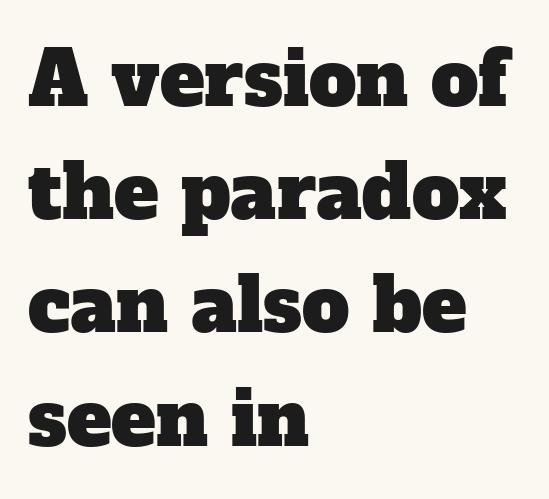
The image shows 75 px serif type; set left-aligned, normal line spacing (1.51x), normal letter spacing, not underlined; low stroke contrast and a medium x-height.
